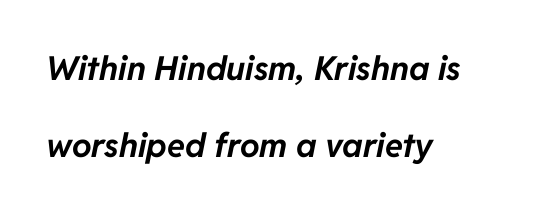
Q: Is the text bold? A: Yes.
Q: Is the text italic (slanted)? A: Yes, it leans right by about 11 degrees.
Q: Is the text underlined? A: No.
Q: How is the paragraph aligned? A: Left-aligned.
Q: Is the spacing between letters normal or unusually wide? A: Normal.
Q: Is the spacing between lines tight, normal or loose? A: Loose.
Q: Width (condensed, normal, or wide)? A: Normal.
Q: Stroke contrast? A: Low.
Q: x-height? A: Medium.
Q: Monospaced? A: No.
